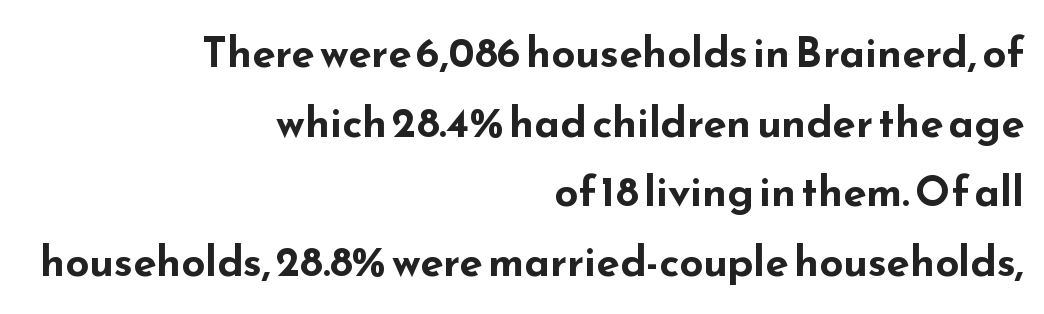
Compared with typical paragraphs, the rows here are spaced about the same. Look at the tracking — it's just the regular setting, nothing added. Chunky letters — that's bold for sure. Typographically, this falls in the sans-serif category.
